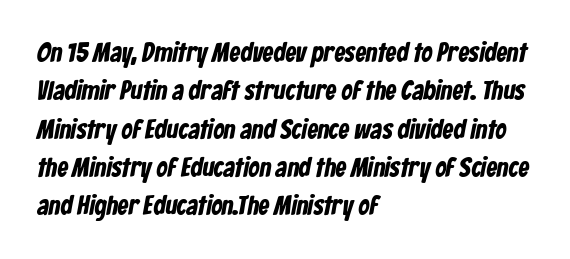
Q: Is the text bold? A: Yes.
Q: Is the text underlined? A: No.
Q: How is the paragraph aligned? A: Left-aligned.
Q: Is the spacing between letters normal or unusually wide? A: Normal.
Q: Is the spacing between lines tight, normal or loose? A: Normal.
